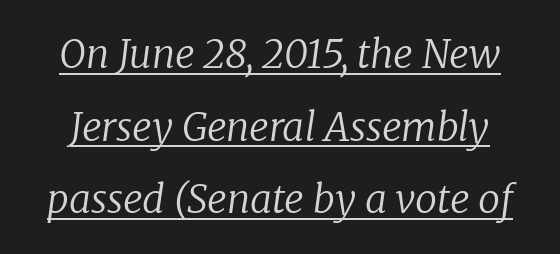
{"serif": "yes", "italic": "yes", "lean": "right", "slant_degrees": 8, "bold": "no", "weight": "regular", "width": "normal", "stroke_contrast": "low", "x_height": "medium", "monospaced": "no", "underline": "yes", "line_spacing_ratio": 1.86, "letter_spacing": "normal", "letter_spacing_em": 0.0, "glyph_px": 39}
